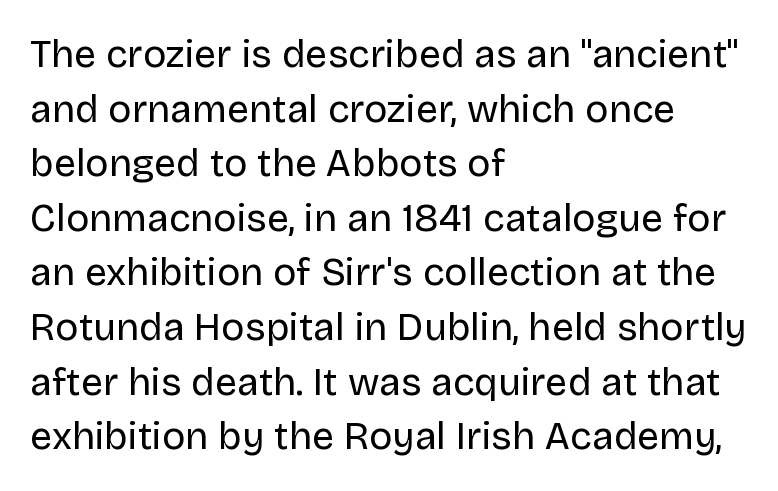
The image shows 39 px regular-weight sans-serif type, upright; set left-aligned, normal line spacing (1.4x), normal letter spacing, not underlined; low stroke contrast and a large x-height.
